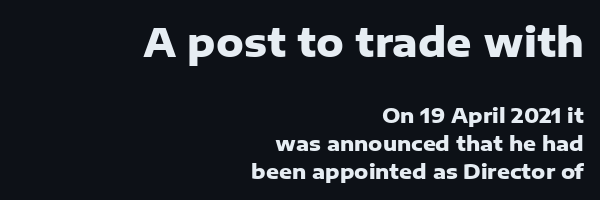
The image shows 39 px heavy sans-serif type, upright; set right-aligned, normal line spacing (1.4x), normal letter spacing, not underlined; the first (top) block is 1.95x larger; low stroke contrast and a medium x-height.
